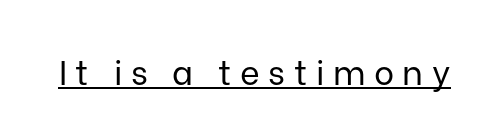
The image shows 34 px regular-weight sans-serif type, upright; set unusually wide letter spacing (+0.25 em), underlined; low stroke contrast and a medium x-height.
